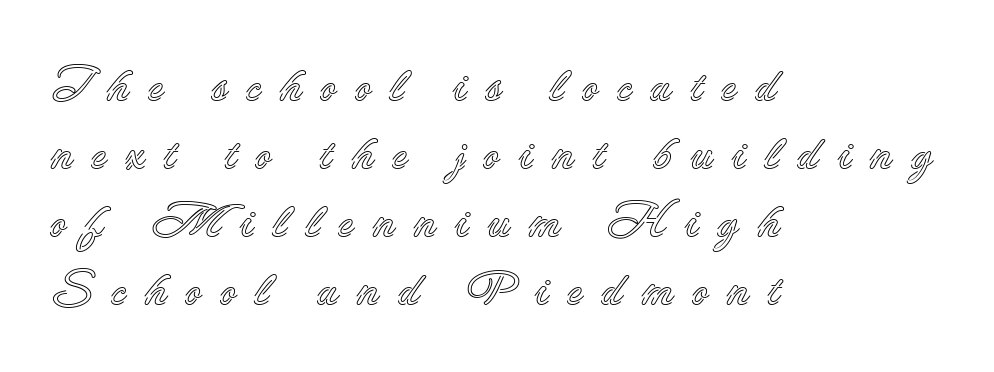
The image shows 47 px text type; set left-aligned, normal line spacing (1.45x), unusually wide letter spacing (+0.39 em), not underlined; a small x-height.
